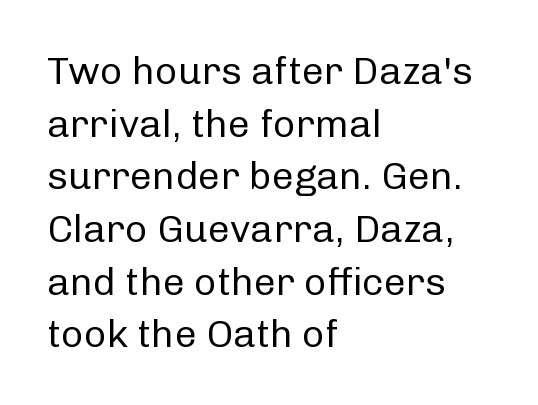
Q: Is the text bold? A: No.
Q: Is the text italic (slanted)? A: No, it is upright.
Q: Is the typeface a serif or a sans-serif typeface? A: Sans-serif.
Q: Is the text underlined? A: No.
Q: How is the paragraph aligned? A: Left-aligned.
Q: Is the spacing between letters normal or unusually wide? A: Normal.
Q: Is the spacing between lines tight, normal or loose? A: Normal.
Q: Width (condensed, normal, or wide)? A: Normal.
Q: Stroke contrast? A: Low.
Q: x-height? A: Medium.
Q: Monospaced? A: No.
